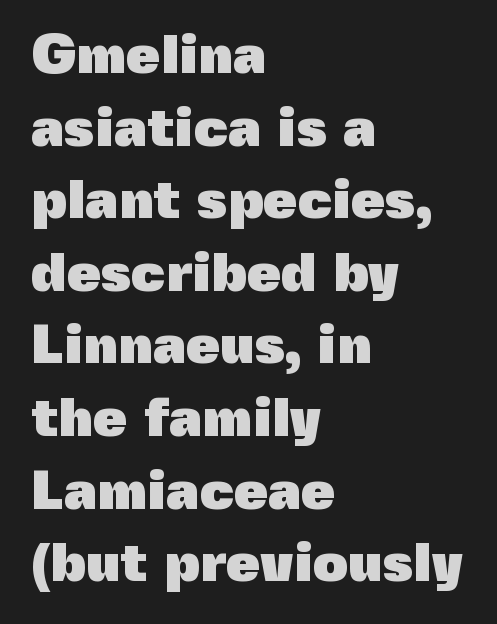
The image shows 55 px heavy sans-serif type, upright; set left-aligned, normal line spacing (1.32x), normal letter spacing, not underlined; a medium x-height.
